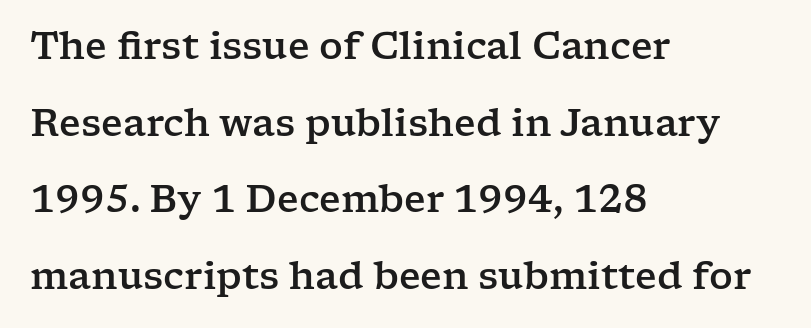
{"serif": "yes", "italic": "no", "width": "wide", "stroke_contrast": "low", "x_height": "medium", "monospaced": "no", "underline": "no", "align": "left", "line_spacing": "loose", "line_spacing_ratio": 2.07, "letter_spacing": "normal", "letter_spacing_em": 0.0, "glyph_px": 37}
